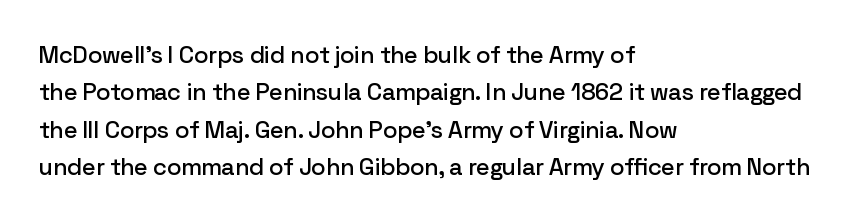
Q: Is the text italic (slanted)? A: No, it is upright.
Q: Is the text underlined? A: No.
Q: How is the paragraph aligned? A: Left-aligned.
Q: Is the spacing between letters normal or unusually wide? A: Normal.
Q: Is the spacing between lines tight, normal or loose? A: Normal.
